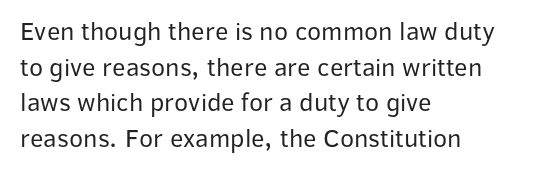
{"italic": "no", "bold": "no", "underline": "no", "align": "left", "line_spacing": "normal", "line_spacing_ratio": 1.37, "letter_spacing": "normal", "letter_spacing_em": 0.0, "glyph_px": 26}
